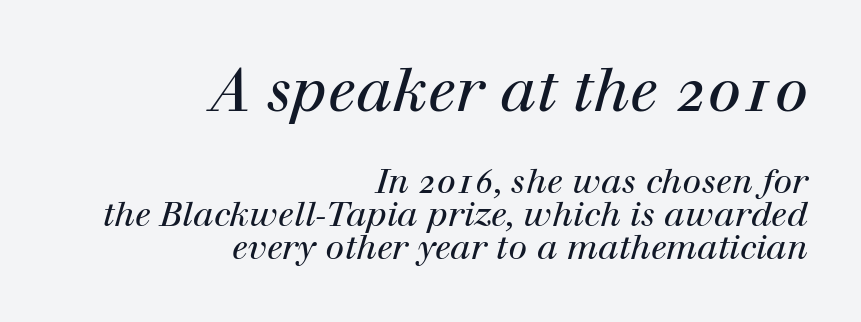
{"serif": "yes", "italic": "yes", "lean": "right", "slant_degrees": 12, "bold": "no", "weight": "regular", "width": "normal", "stroke_contrast": "high", "x_height": "medium", "monospaced": "no", "underline": "no", "align": "right", "line_spacing": "tight", "line_spacing_ratio": 0.98, "letter_spacing": "normal", "letter_spacing_em": 0.0, "larger_block": "first", "size_ratio": 1.76, "glyph_px": 60}
